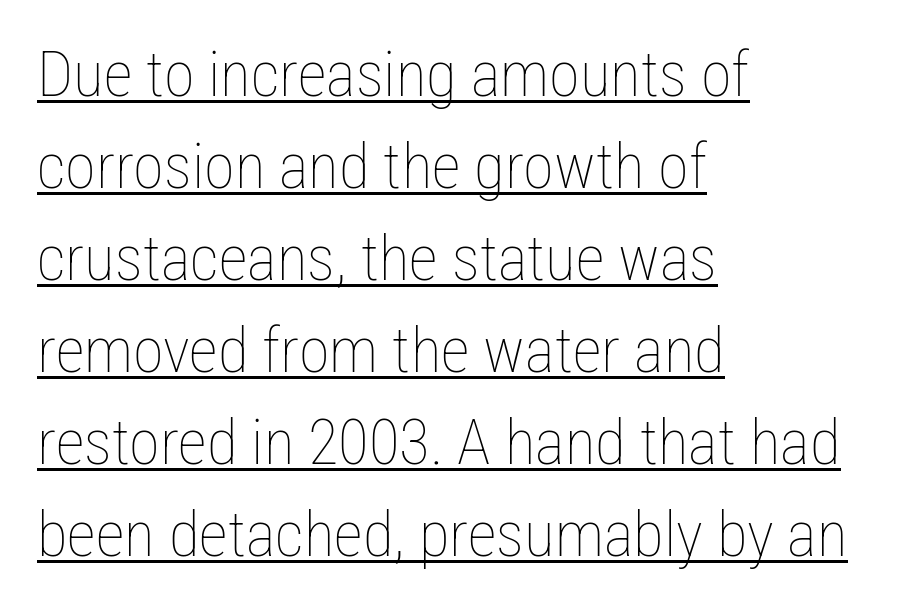
Q: Is the text bold? A: No.
Q: Is the text italic (slanted)? A: No, it is upright.
Q: Is the text underlined? A: Yes.
Q: How is the paragraph aligned? A: Left-aligned.
Q: Is the spacing between letters normal or unusually wide? A: Normal.
Q: Is the spacing between lines tight, normal or loose? A: Normal.
Q: Width (condensed, normal, or wide)? A: Condensed.
Q: Stroke contrast? A: Low.
Q: x-height? A: Medium.
Q: Monospaced? A: No.
